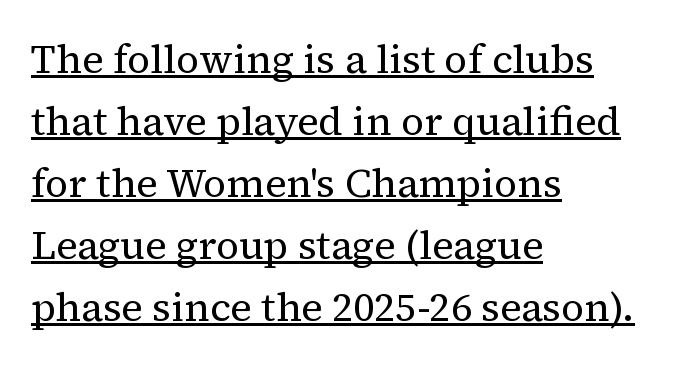
Here the designer chose a conventional face with non-uniform glyph widths. Caption: lettering with a line underneath. Does extra space separate the letters? No, they use regular spacing. Typeset ragged right — the left edge is the straight one. Serif or sans? Serif — the stroke terminals have little feet. In terms of posture, this sample is upright.
